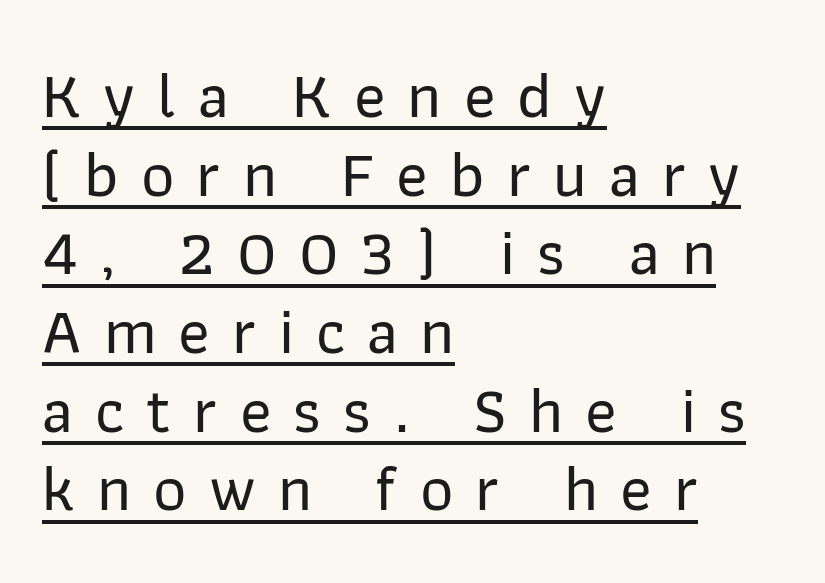
The rendering anchors every line to the left-hand side. Letter spacing: wide. The font family rendered here belongs to the sans-serif group. Looks like regular typesetting: each glyph gets only the width it needs.
